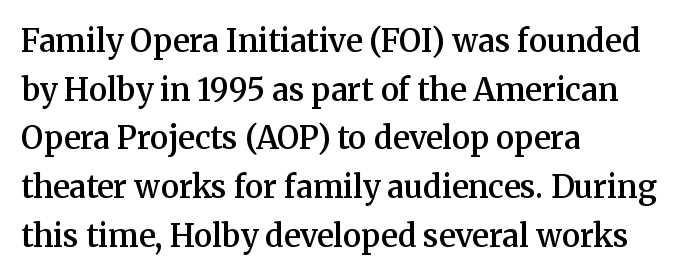
Only glyphs here, with clear space below each row. Baseline-to-baseline distance is the conventional proportion of letter height. This rendering employs a face with finishing strokes, i.e., a serif. A semibold gives these letters moderate extra thickness, short of bold. Tracking value appears to be zero — textbook default spacing.
